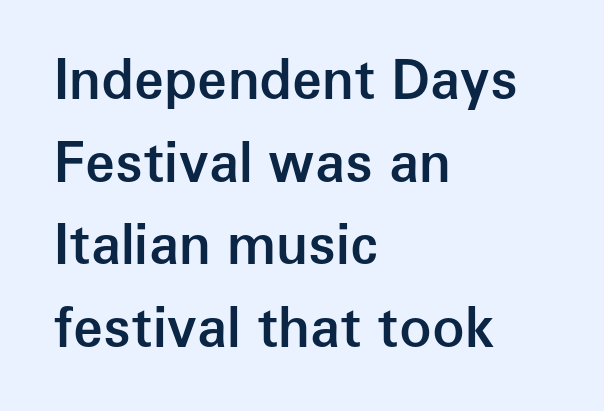
The image shows 54 px semibold sans-serif type, upright; set left-aligned, normal line spacing (1.53x), normal letter spacing, not underlined; low stroke contrast and a medium x-height.
